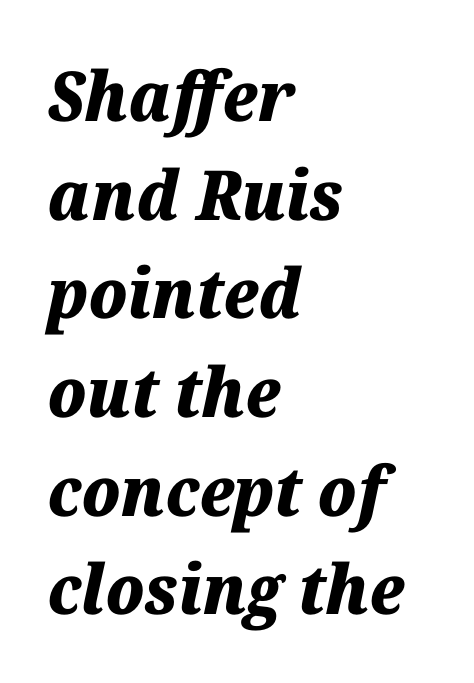
The image shows 69 px heavy type, italic (leaning right); set left-aligned, normal line spacing (1.43x), normal letter spacing, not underlined; medium stroke contrast and a medium x-height.
